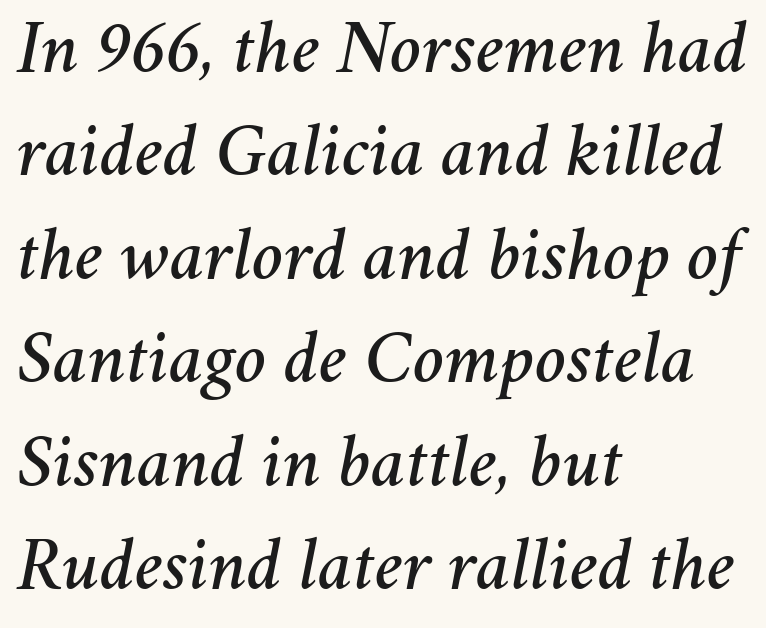
Lines of text with bare space underneath. Line starts are locked; line ends wander. The passage shown is typed in a proportional face where columns would drift. Compared with ordinary roman type, these characters are visibly tilted. The rendering keeps characters at their native spacing. The designer left line spacing at the default.
